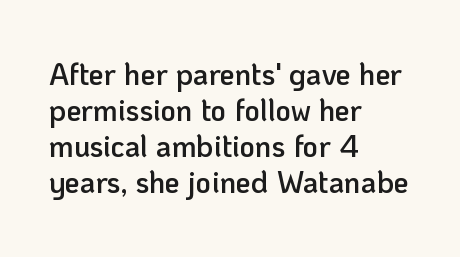
The image shows 30 px semibold sans-serif type, upright; set left-aligned, line spacing 1.2x, normal letter spacing, not underlined; low stroke contrast and a medium x-height.
